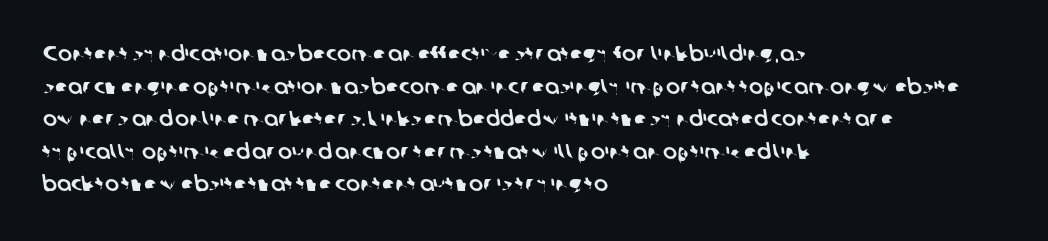
{"underline": "no", "align": "left", "line_spacing": "normal", "line_spacing_ratio": 1.55, "letter_spacing": "normal", "letter_spacing_em": 0.0, "glyph_px": 21}
